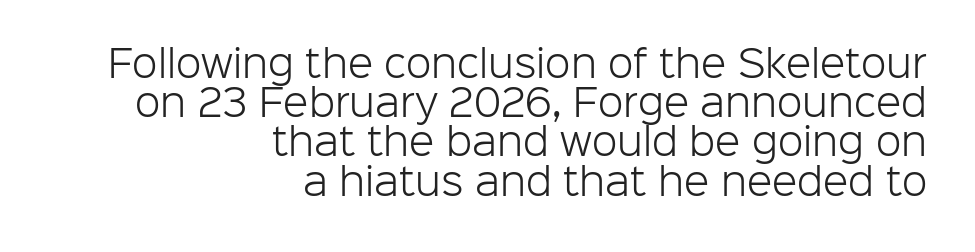
Q: Is the text bold? A: No.
Q: Is the text italic (slanted)? A: No, it is upright.
Q: Is the typeface a serif or a sans-serif typeface? A: Sans-serif.
Q: Is the text underlined? A: No.
Q: How is the paragraph aligned? A: Right-aligned.
Q: Is the spacing between letters normal or unusually wide? A: Normal.
Q: Is the spacing between lines tight, normal or loose? A: Tight.
Q: Width (condensed, normal, or wide)? A: Normal.
Q: Stroke contrast? A: Low.
Q: x-height? A: Medium.
Q: Monospaced? A: No.
